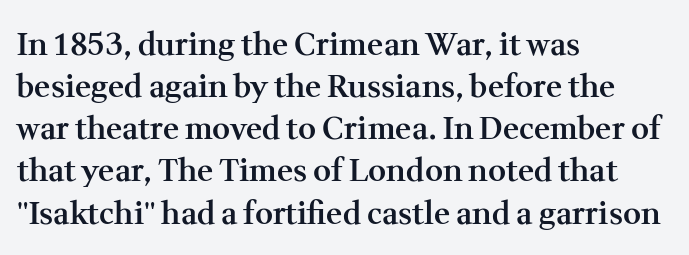
A bare baseline throughout the passage. Leftover space on each line is placed entirely after the last word. Is there much room between lines? A standard amount, neither cramped nor airy. Here the glyphs are tracked normally, forming tight word shapes. Every letter is mildly thick-stroked: semibold rather than bold.
